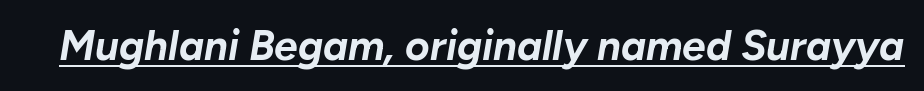
The image shows 42 px bold type, italic (leaning right); set normal letter spacing, underlined; low stroke contrast and a medium x-height.
